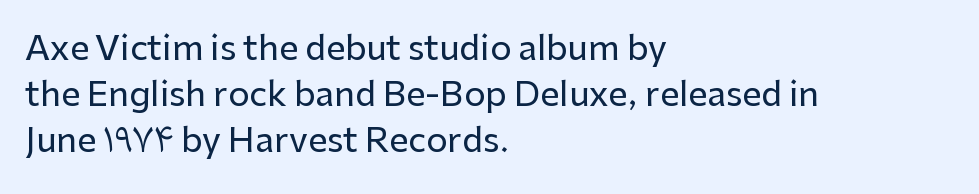
The space between consecutive lines is moderate. What kind of face is this? One without serifs — a sans. Every stem runs plumb, perpendicular to the baseline. Layout note: lines flush left. You could not count columns in this text — the font is proportionally spaced.
